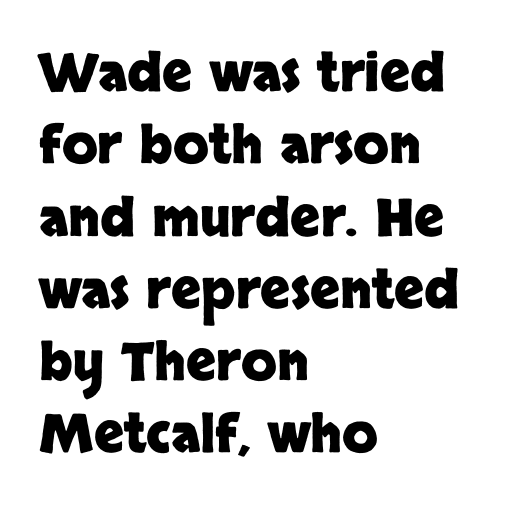
Rows of type keep a routine distance in the vertical direction. Is the type bold? Yes — the strokes are clearly thick and heavy. The rendering keeps characters at their native spacing. Descenders hang freely into open space. Quick note: not italic, upright.
